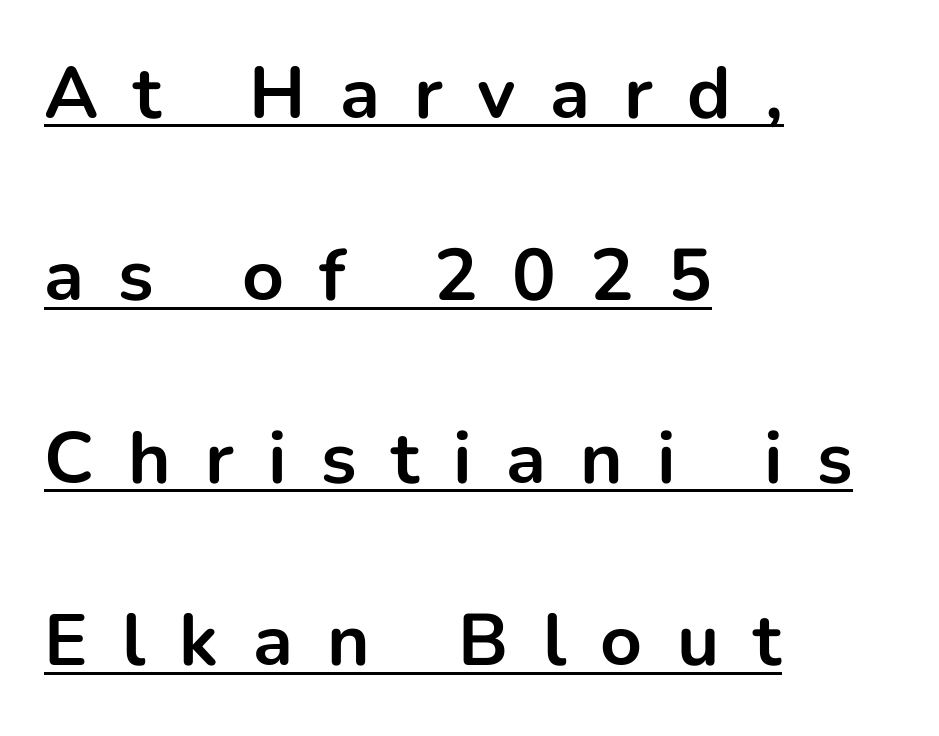
{"serif": "no", "italic": "no", "bold": "yes", "weight": "bold", "width": "normal", "stroke_contrast": "low", "x_height": "medium", "monospaced": "no", "underline": "yes", "align": "left", "line_spacing": "loose", "line_spacing_ratio": 2.5, "letter_spacing": "wide", "letter_spacing_em": 0.47, "glyph_px": 73}
